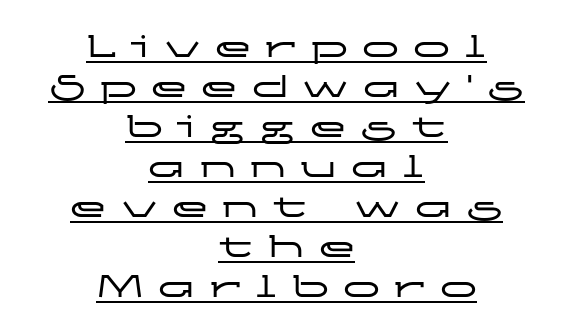
{"serif": "no", "italic": "no", "width": "wide", "stroke_contrast": "low", "x_height": "medium", "monospaced": "no", "underline": "yes", "align": "center", "line_spacing": "tight", "line_spacing_ratio": 1.08, "letter_spacing": "wide", "letter_spacing_em": 0.38, "glyph_px": 37}
